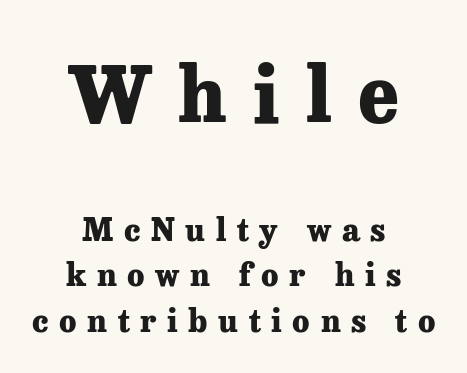
Q: Is the text bold? A: Yes.
Q: Is the text italic (slanted)? A: No, it is upright.
Q: Is the typeface a serif or a sans-serif typeface? A: Serif.
Q: Is the text underlined? A: No.
Q: How is the paragraph aligned? A: Centered.
Q: Is the spacing between letters normal or unusually wide? A: Unusually wide.
Q: Is the spacing between lines tight, normal or loose? A: Normal.
Q: Which block of text is set in a larger size, the first (top) or the second (bottom)? A: The first (top) one.
Q: Width (condensed, normal, or wide)? A: Normal.
Q: Stroke contrast? A: Low.
Q: x-height? A: Medium.
Q: Monospaced? A: No.
